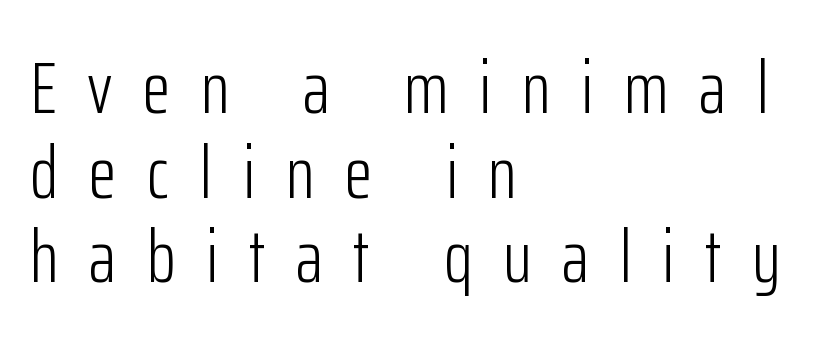
The image shows 73 px light, condensed sans-serif type, upright; set left-aligned, line spacing 1.16x, unusually wide letter spacing (+0.42 em), not underlined; low stroke contrast and a medium x-height.
